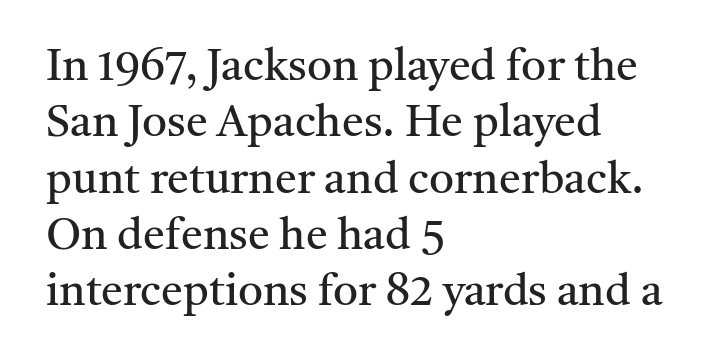
{"serif": "yes", "italic": "no", "bold": "no", "weight": "regular", "width": "normal", "stroke_contrast": "medium", "x_height": "medium", "monospaced": "no", "underline": "no", "align": "left", "line_spacing": "normal", "line_spacing_ratio": 1.28, "letter_spacing": "normal", "letter_spacing_em": 0.0, "glyph_px": 44}
